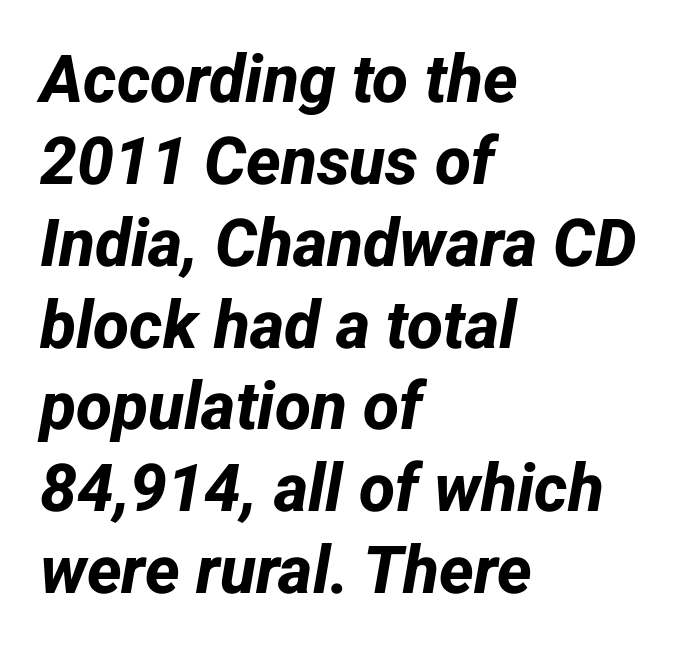
The image shows 66 px bold sans-serif type; set left-aligned, line spacing 1.24x, normal letter spacing, not underlined; low stroke contrast and a medium x-height.
